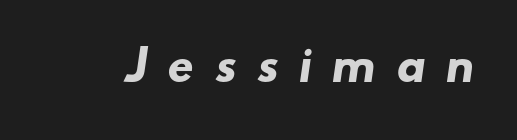
Weight check: bold — yes, fully. Check the space under the baseline: it is left empty. The horizontal fit of the characters is loose and conspicuously gappy. This sample has the flowing, uneven cadence of proportional lettering.
